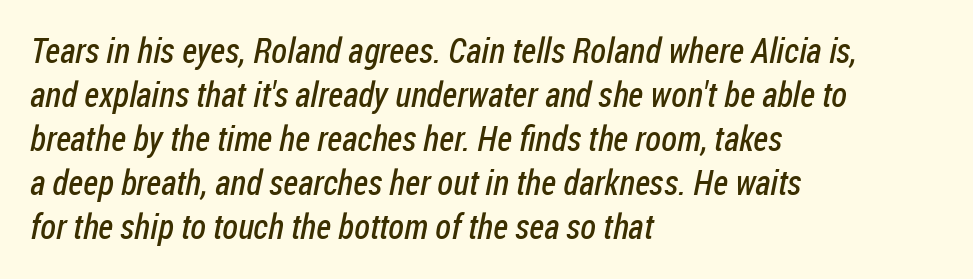
The image shows 35 px regular-weight, condensed sans-serif type; set left-aligned, normal line spacing (1.26x), normal letter spacing, not underlined; low stroke contrast and a medium x-height.
